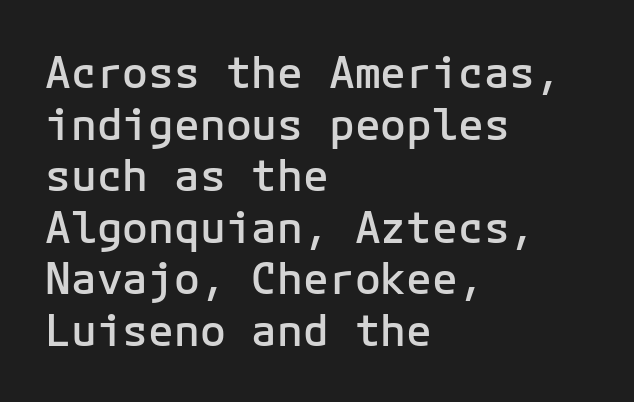
Q: Is the text bold? A: Semi-bold.
Q: Is the text italic (slanted)? A: No, it is upright.
Q: Is the typeface a serif or a sans-serif typeface? A: Sans-serif.
Q: Is the text underlined? A: No.
Q: How is the paragraph aligned? A: Left-aligned.
Q: Is the spacing between letters normal or unusually wide? A: Normal.
Q: Width (condensed, normal, or wide)? A: Normal.
Q: Stroke contrast? A: Low.
Q: x-height? A: Medium.
